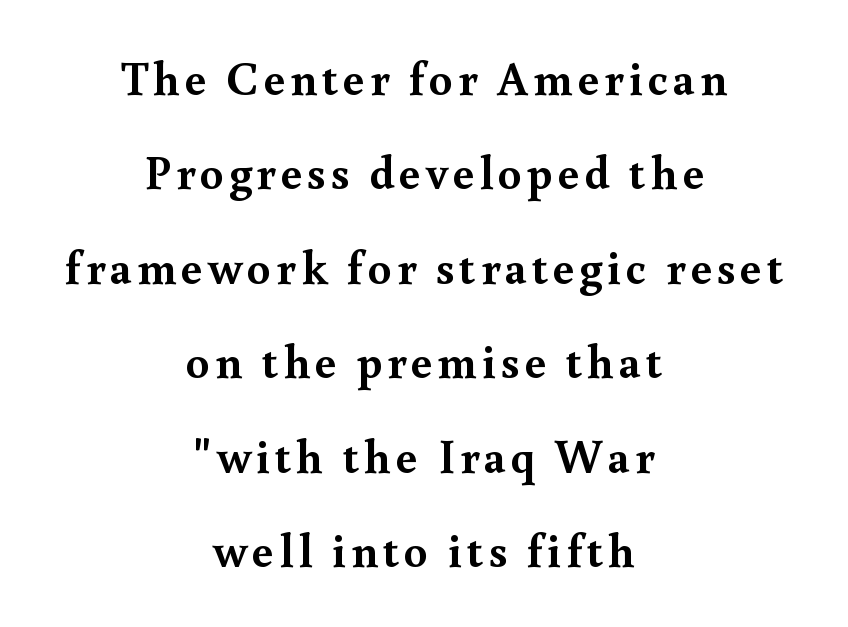
The zone under the glyphs is completely vacant. Serifs: yes, visible at the terminals of the letterforms. A full-strength bold gives these letters their thick strokes. The paragraph shown floats in the horizontal middle.
